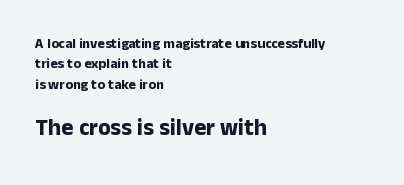
The following chunk of copy outweighs the initial chunk in type size. The glyphs are unaccompanied by any horizontal stroke below them. The type sits square on the baseline with zero lean. These lines sit exactly where default settings would place them. This rendering leaves character spacing at its baseline value.
